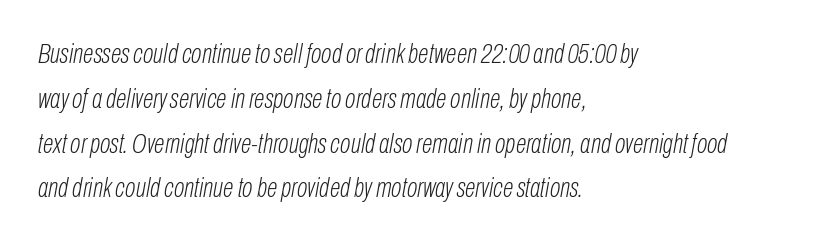
Q: Is the text bold? A: No.
Q: Is the text italic (slanted)? A: Yes, it leans right by about 10 degrees.
Q: Is the text underlined? A: No.
Q: How is the paragraph aligned? A: Left-aligned.
Q: Is the spacing between letters normal or unusually wide? A: Normal.
Q: Is the spacing between lines tight, normal or loose? A: Normal.
Q: Width (condensed, normal, or wide)? A: Condensed.
Q: Stroke contrast? A: Low.
Q: x-height? A: Medium.
Q: Monospaced? A: No.
